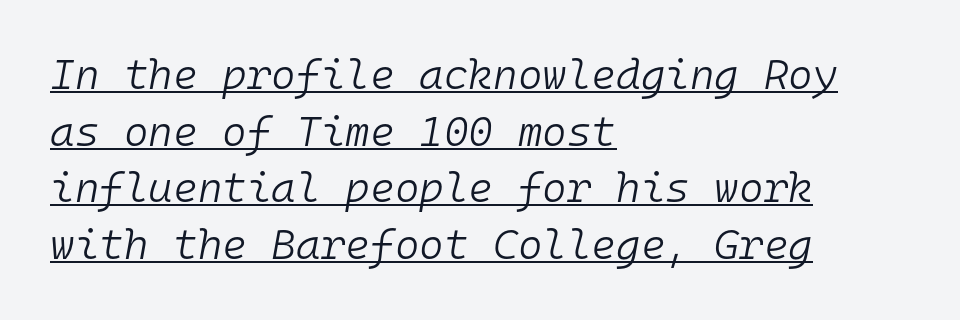
The image shows 42 px light type, italic (leaning right), monospaced; set left-aligned, normal line spacing (1.35x), normal letter spacing, underlined; low stroke contrast and a medium x-height.
